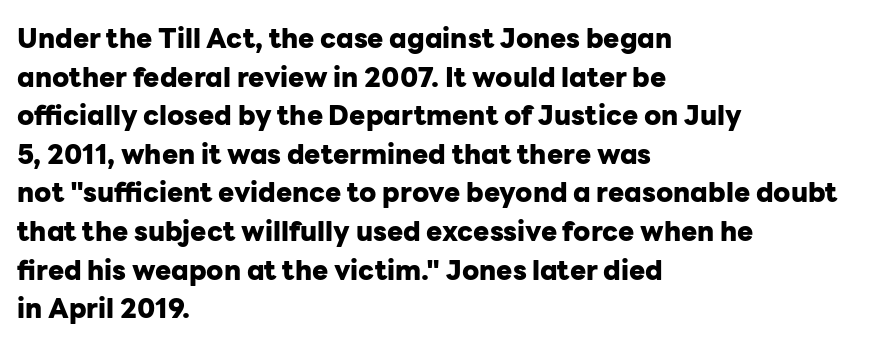
Q: Is the text bold? A: Yes.
Q: Is the text italic (slanted)? A: No, it is upright.
Q: Is the text underlined? A: No.
Q: How is the paragraph aligned? A: Left-aligned.
Q: Is the spacing between letters normal or unusually wide? A: Normal.
Q: Is the spacing between lines tight, normal or loose? A: Normal.
